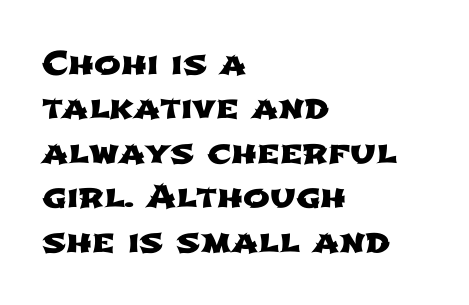
Grotesque or geometric, the face here clearly has no serifs. The rendering uses a moderate line-height, typical for paragraphs. Do the characters align in a grid? No, the font is proportional. Each row of text sits above clean, open space. Notice how the passage keeps a crisp vertical edge on the left only.
